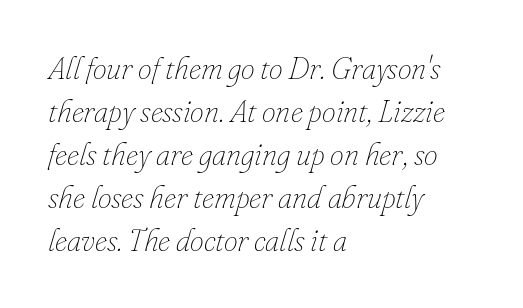
{"italic": "yes", "lean": "right", "slant_degrees": 16, "bold": "no", "weight": "thin", "width": "normal", "stroke_contrast": "low", "x_height": "small", "monospaced": "no", "underline": "no", "align": "left", "line_spacing": "normal", "line_spacing_ratio": 1.39, "letter_spacing": "normal", "letter_spacing_em": 0.0, "glyph_px": 31}
